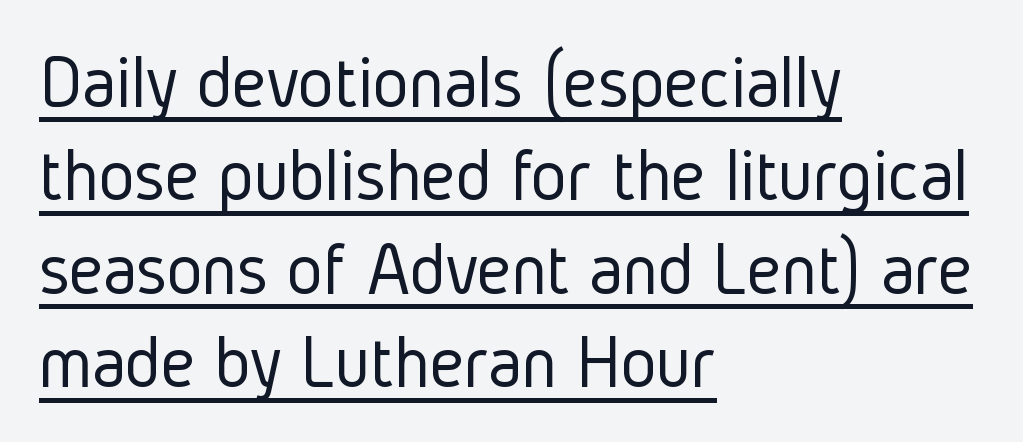
Q: Is the text bold? A: No.
Q: Is the text italic (slanted)? A: No, it is upright.
Q: Is the typeface a serif or a sans-serif typeface? A: Sans-serif.
Q: Is the text underlined? A: Yes.
Q: How is the paragraph aligned? A: Left-aligned.
Q: Is the spacing between letters normal or unusually wide? A: Normal.
Q: Width (condensed, normal, or wide)? A: Condensed.
Q: Stroke contrast? A: Low.
Q: x-height? A: Medium.
Q: Monospaced? A: No.
